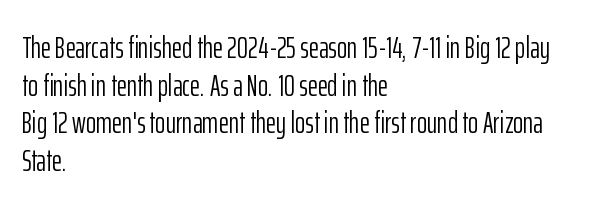
Q: Is the text bold? A: No.
Q: Is the text italic (slanted)? A: No, it is upright.
Q: Is the typeface a serif or a sans-serif typeface? A: Sans-serif.
Q: Is the text underlined? A: No.
Q: How is the paragraph aligned? A: Left-aligned.
Q: Is the spacing between letters normal or unusually wide? A: Normal.
Q: Width (condensed, normal, or wide)? A: Condensed.
Q: Stroke contrast? A: Low.
Q: x-height? A: Medium.
Q: Monospaced? A: No.
